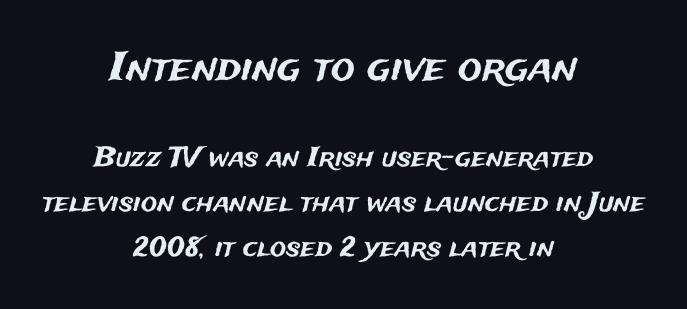
Any mark beneath the type? The region is blank. Notice how the passage keeps no hard edge, just a central spine. Between one letter and the next there's only the usual sliver of space.
